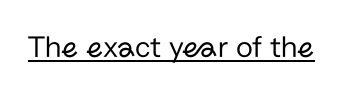
The image shows 31 px regular-weight sans-serif type, upright; set normal letter spacing, underlined; low stroke contrast and a medium x-height.
